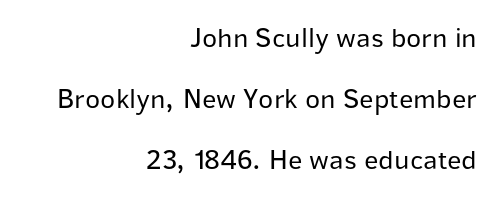
{"serif": "no", "italic": "no", "bold": "no", "weight": "regular", "width": "normal", "stroke_contrast": "low", "x_height": "medium", "monospaced": "no", "underline": "no", "align": "right", "line_spacing": "loose", "line_spacing_ratio": 2.18, "letter_spacing": "normal", "letter_spacing_em": 0.0, "glyph_px": 28}
